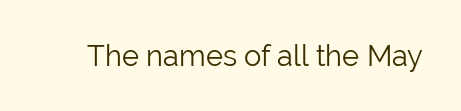
Type without underlining. Are there feet on the stems? There aren't — it's a sans. Spacing verdict: proportional, widths tailored to each character. The letterforms sit shoulder to shoulder at normal distance. The specimen reads as upright at a glance. The strokes carry an ordinary text weight at most.
